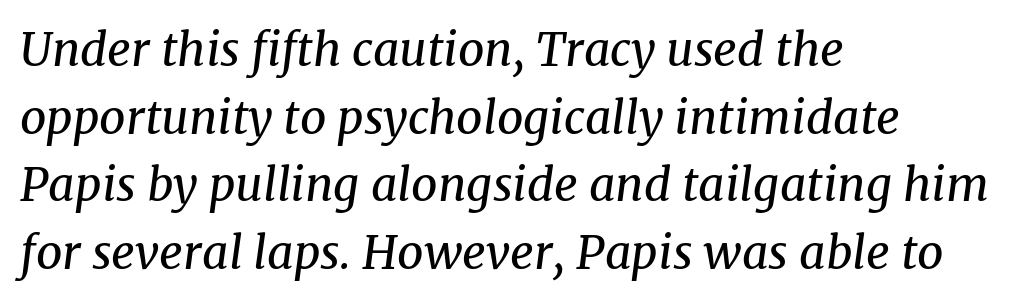
The baseline area is clear. Honestly, the letter spacing is just normal — you wouldn't notice it. Here the designer chose a conventional face with non-uniform glyph widths. Line beginnings align vertically; line endings do not.
